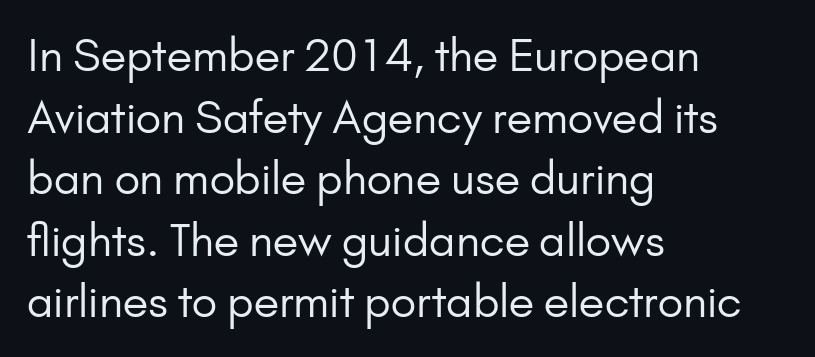
Q: Is the text bold? A: No.
Q: Is the text italic (slanted)? A: No, it is upright.
Q: Is the typeface a serif or a sans-serif typeface? A: Sans-serif.
Q: Is the text underlined? A: No.
Q: How is the paragraph aligned? A: Left-aligned.
Q: Is the spacing between letters normal or unusually wide? A: Normal.
Q: Is the spacing between lines tight, normal or loose? A: Normal.
Q: Width (condensed, normal, or wide)? A: Normal.
Q: Stroke contrast? A: Low.
Q: x-height? A: Small.
Q: Monospaced? A: No.
